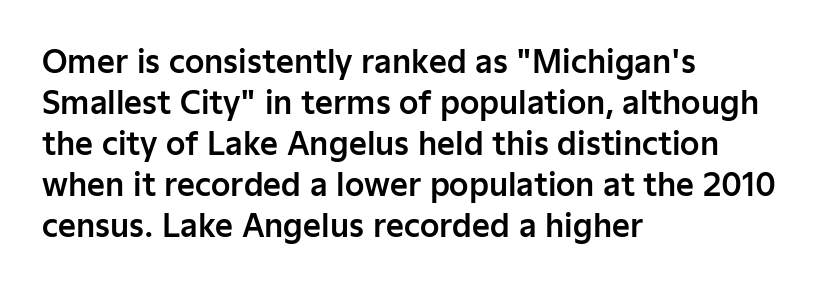
The image shows 31 px sans-serif type, upright; set left-aligned, normal line spacing (1.32x), normal letter spacing, not underlined; low stroke contrast and a medium x-height.
